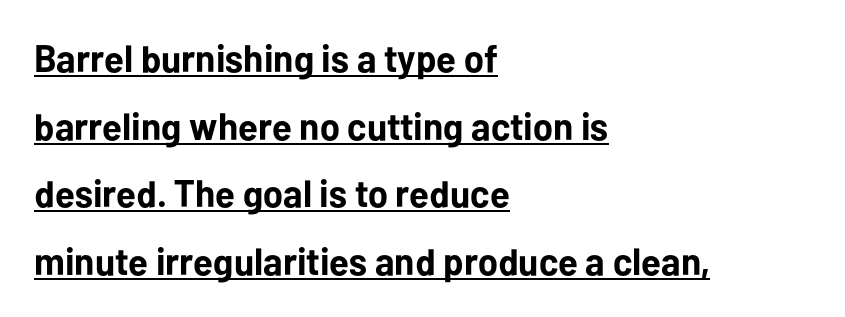
Do the letters lean? They stand straight. Words appear dense and cohesive because spacing is normal. A typographer would call this underscored text. Notice how thick the strokes are: this is what a full bold looks like. The letters advance in unequal steps, a hallmark of proportional type. This rendering uses left alignment, leaving the right contour irregular.
